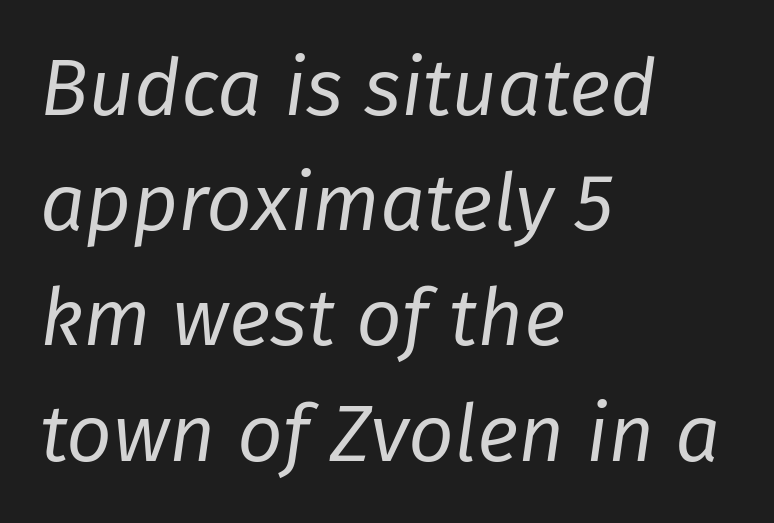
{"italic": "yes", "lean": "right", "slant_degrees": 8, "bold": "no", "weight": "regular", "width": "normal", "stroke_contrast": "low", "x_height": "medium", "monospaced": "no", "underline": "no", "align": "left", "line_spacing": "normal", "line_spacing_ratio": 1.44, "letter_spacing": "normal", "letter_spacing_em": 0.0, "glyph_px": 80}
